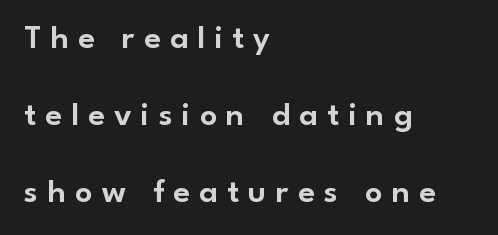
{"serif": "no", "italic": "no", "width": "normal", "stroke_contrast": "low", "x_height": "small", "monospaced": "no", "underline": "no", "align": "left", "line_spacing": "loose", "line_spacing_ratio": 2.27, "letter_spacing": "wide", "letter_spacing_em": 0.27, "glyph_px": 34}
